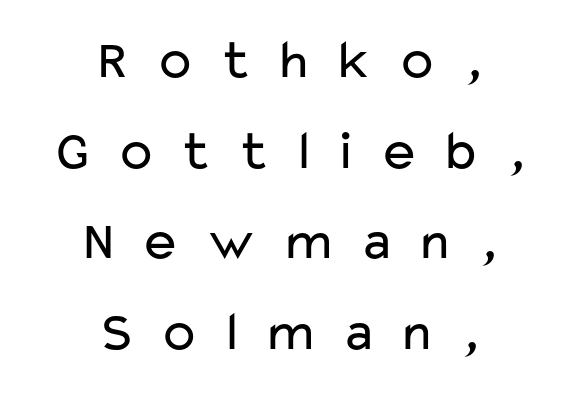
{"serif": "no", "italic": "no", "bold": "no", "weight": "regular", "width": "wide", "stroke_contrast": "low", "x_height": "medium", "monospaced": "no", "underline": "no", "align": "center", "line_spacing": "normal", "line_spacing_ratio": 1.62, "letter_spacing": "wide", "letter_spacing_em": 0.38, "glyph_px": 56}
